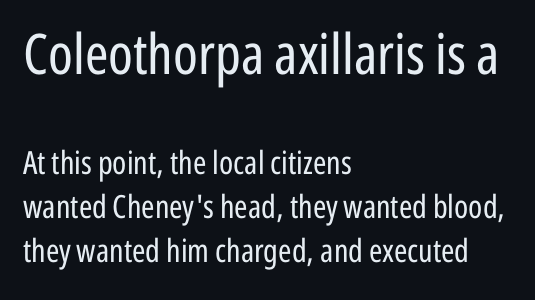
The image shows 56 px regular-weight, condensed sans-serif type, upright; set left-aligned, normal line spacing (1.38x), normal letter spacing, not underlined; the first (top) block is 1.75x larger; low stroke contrast and a medium x-height.
